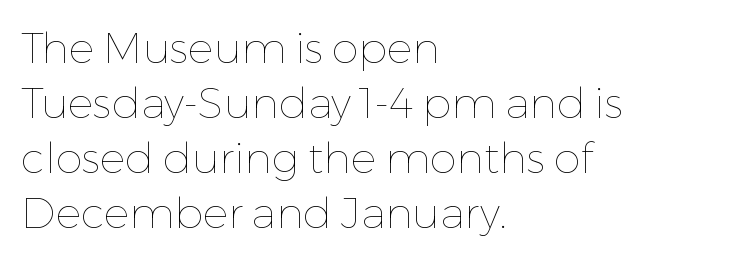
{"italic": "no", "bold": "no", "weight": "thin", "width": "normal", "stroke_contrast": "low", "x_height": "medium", "monospaced": "no", "underline": "no", "align": "left", "line_spacing": "normal", "line_spacing_ratio": 1.28, "letter_spacing": "normal", "letter_spacing_em": 0.0, "glyph_px": 43}
